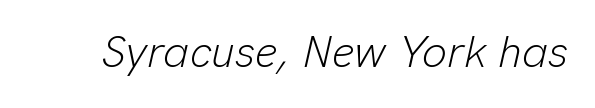
Q: Is the text bold? A: No.
Q: Is the text italic (slanted)? A: Yes, it leans right by about 13 degrees.
Q: Is the text underlined? A: No.
Q: Is the spacing between letters normal or unusually wide? A: Normal.
Q: Width (condensed, normal, or wide)? A: Normal.
Q: Stroke contrast? A: Low.
Q: x-height? A: Medium.
Q: Monospaced? A: No.
